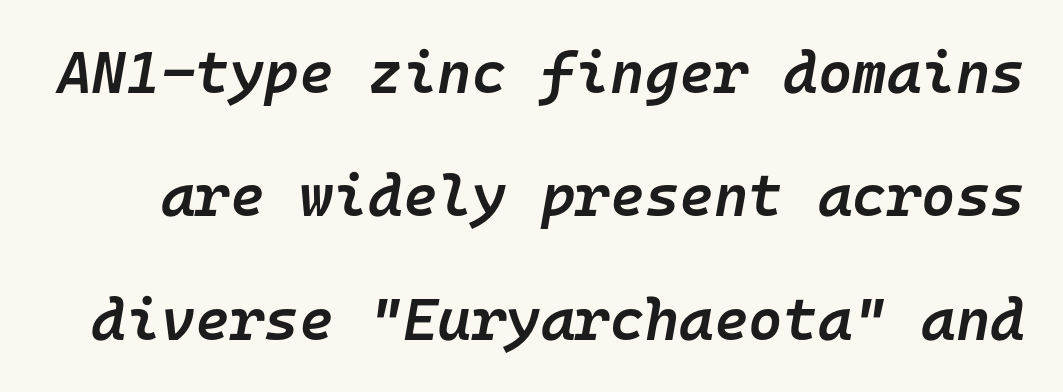
{"italic": "yes", "lean": "right", "slant_degrees": 10, "bold": "semi", "weight": "semibold", "width": "normal", "stroke_contrast": "low", "x_height": "medium", "monospaced": "yes", "underline": "no", "line_spacing": "loose", "line_spacing_ratio": 2.09, "letter_spacing": "normal", "letter_spacing_em": 0.0, "glyph_px": 59}
